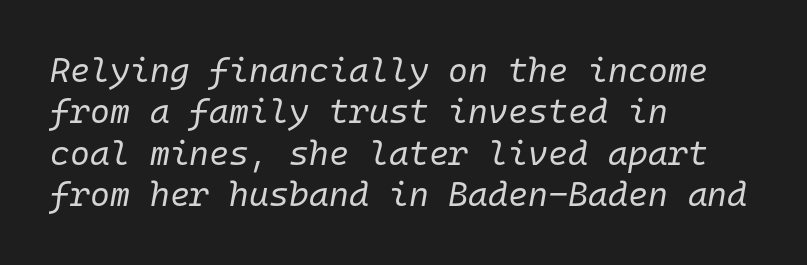
The image shows 34 px regular-weight type, italic (leaning right), monospaced; set left-aligned, line spacing 1.22x, normal letter spacing, not underlined; low stroke contrast and a medium x-height.
